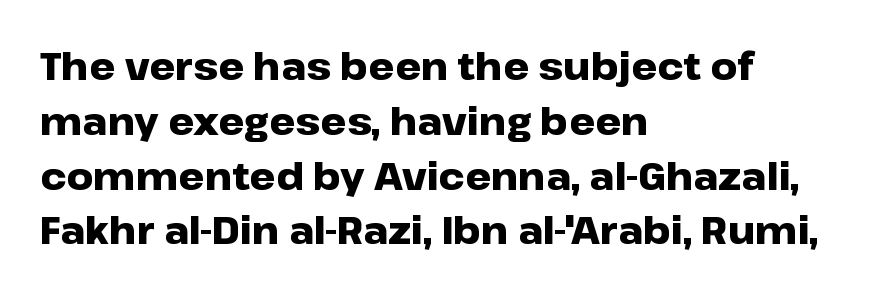
Teacher's note: observe the even left margin — that is flush-left alignment. The rendering keeps characters at their native spacing. This sample has the flowing, uneven cadence of proportional lettering. Compared with an ordinary text face, these strokes are far heavier — a full bold. This sample uses an upright cut, with every glyph sitting square on the baseline. The line-height multiplier appears to be the usual default.
